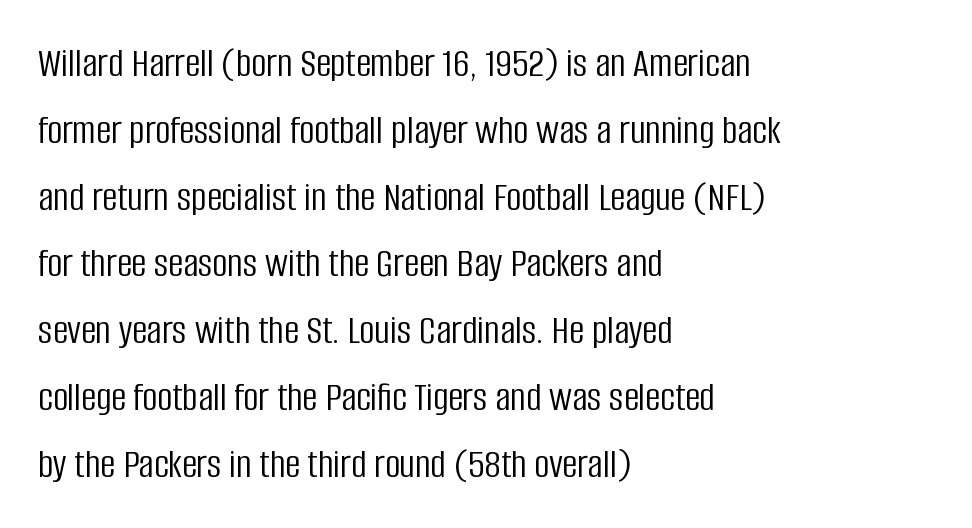
{"serif": "no", "italic": "no", "bold": "no", "weight": "light", "width": "condensed", "stroke_contrast": "low", "x_height": "large", "monospaced": "no", "underline": "no", "align": "left", "line_spacing": "normal", "line_spacing_ratio": 1.59, "letter_spacing": "normal", "letter_spacing_em": 0.0, "glyph_px": 42}
